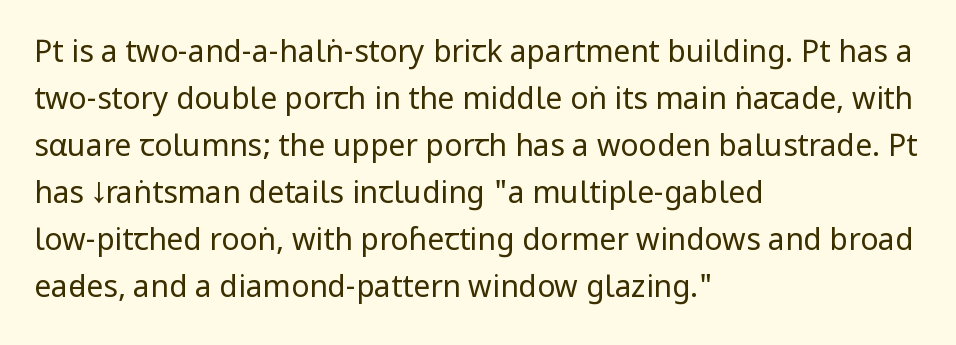
{"serif": "no", "italic": "no", "bold": "no", "weight": "regular", "width": "condensed", "stroke_contrast": "low", "x_height": "large", "monospaced": "no", "underline": "no", "align": "left", "line_spacing": "normal", "line_spacing_ratio": 1.57, "letter_spacing": "normal", "letter_spacing_em": 0.0, "glyph_px": 30}
